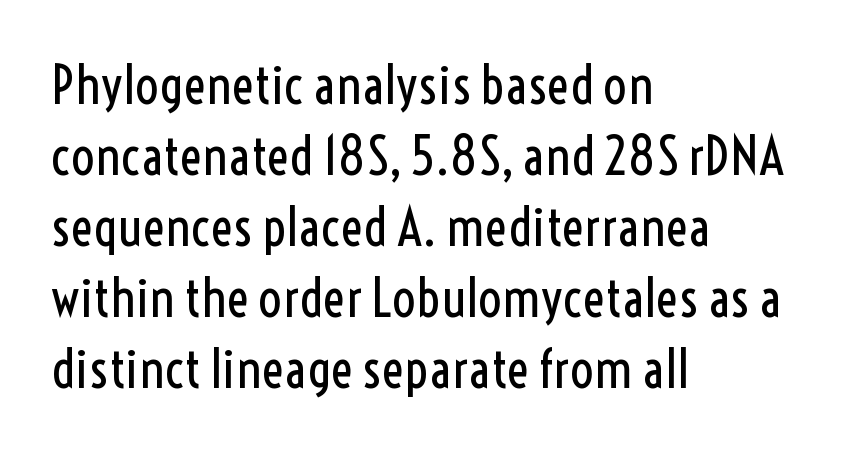
Where is the straight margin? On the left. A typesetter would call this proportional, since set widths differ per character. No chunkiness to these letters — they're not bold. This is the regular roman posture of the typeface. Words appear dense and cohesive because spacing is normal. The words here are not underlined.
